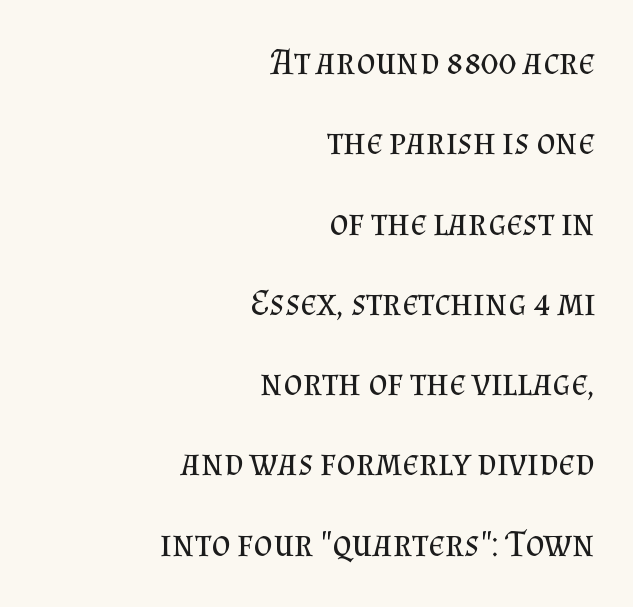
{"serif": "yes", "italic": "no", "bold": "no", "weight": "regular", "width": "normal", "stroke_contrast": "medium", "x_height": "small", "monospaced": "no", "underline": "no", "align": "right", "line_spacing": "loose", "line_spacing_ratio": 2.17, "letter_spacing": "normal", "letter_spacing_em": 0.0, "glyph_px": 37}
